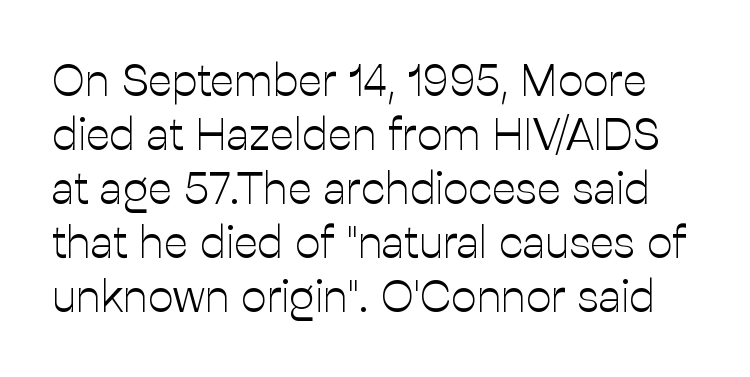
Check where the strokes stop: nothing finishes them off — pure sans. Ink coverage per letter is moderate at most. The space beneath each line is pristine and unruled. Think of a printed novel: that variable character pitch is what you see here. Tracking here is standard; glyphs follow each other at the usual distance.
